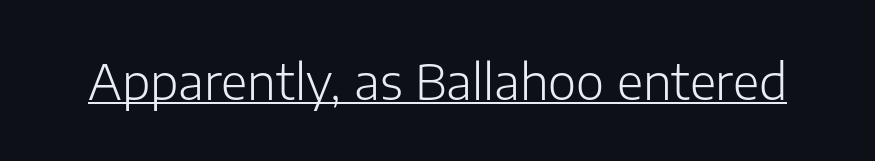
Check where the strokes stop: nothing finishes them off — pure sans. Weight: not bold — regular or lighter. You could not count columns in this text — the font is proportionally spaced. Every character sits straight up, as roman type does. A rule runs beneath these lines of type. Words appear dense and cohesive because spacing is normal.
